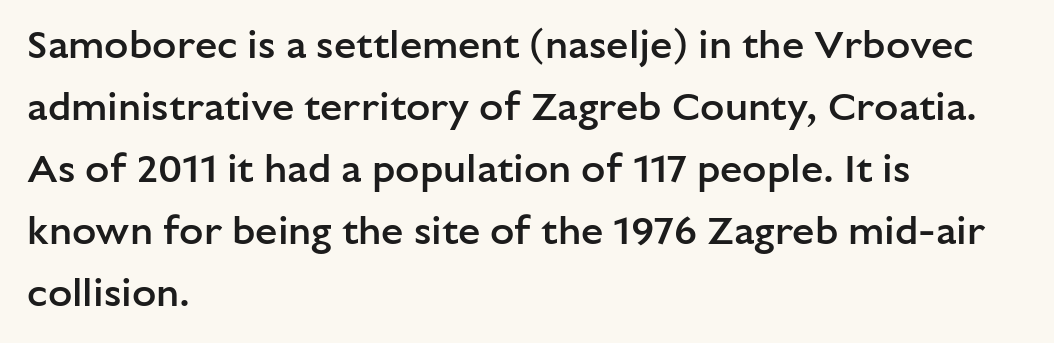
Q: Is the text bold? A: Semi-bold.
Q: Is the text italic (slanted)? A: No, it is upright.
Q: Is the typeface a serif or a sans-serif typeface? A: Sans-serif.
Q: Is the text underlined? A: No.
Q: How is the paragraph aligned? A: Left-aligned.
Q: Is the spacing between letters normal or unusually wide? A: Normal.
Q: Is the spacing between lines tight, normal or loose? A: Normal.
Q: Width (condensed, normal, or wide)? A: Normal.
Q: Stroke contrast? A: Low.
Q: x-height? A: Medium.
Q: Monospaced? A: No.
